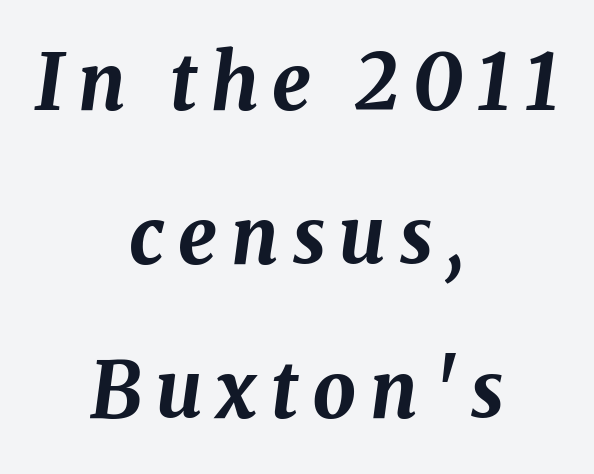
{"italic": "yes", "lean": "right", "slant_degrees": 8, "bold": "yes", "weight": "bold", "width": "normal", "stroke_contrast": "medium", "x_height": "medium", "monospaced": "no", "underline": "no", "align": "center", "line_spacing": "loose", "line_spacing_ratio": 2.0, "glyph_px": 77}
